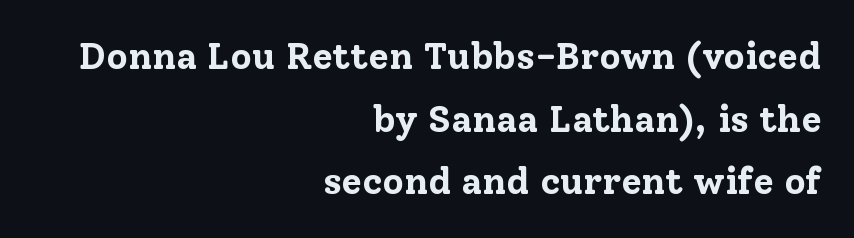
Do the characters align in a grid? No, the font is proportional. Style check: upright. Plenty of ink on the page — the face is bold. Look at the tracking — it's just the regular setting, nothing added. This block has exactly the height ordinary leading produces. A bare baseline throughout the passage.
